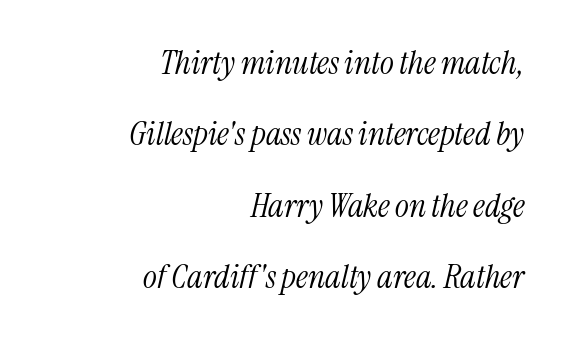
The image shows 33 px light, condensed serif type, italic (leaning right); set right-aligned, loose line spacing (2.16x), normal letter spacing, not underlined; medium stroke contrast and a medium x-height.
